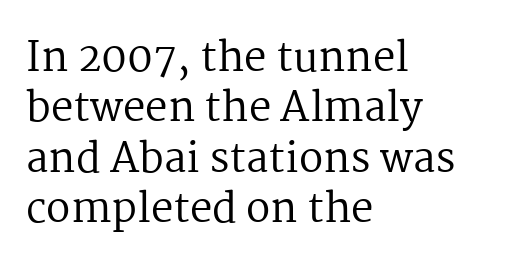
Has an underline been added? It has not. Classification — serif. The typesetter chose a ragged-right arrangement here. Tall strokes in this sample are plumb rather than angled. If you measured baseline to baseline, you'd find a middling distance.
